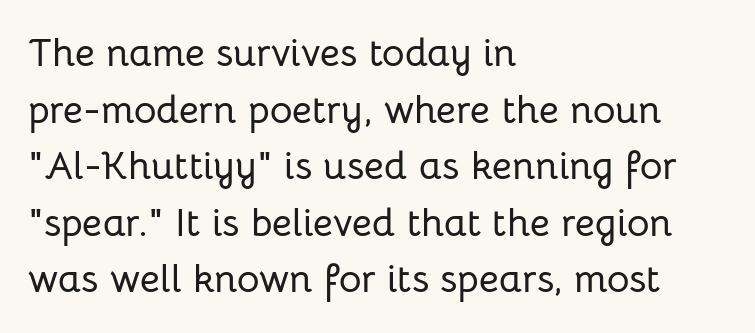
The glyphs are unaccompanied by any horizontal stroke below them. The tracking reads as untouched default to a designer's eye. Is this a sans? Yes — the strokes have no serifs. Think of a printed novel: that variable character pitch is what you see here. The typesetter chose a ragged-right arrangement here.
